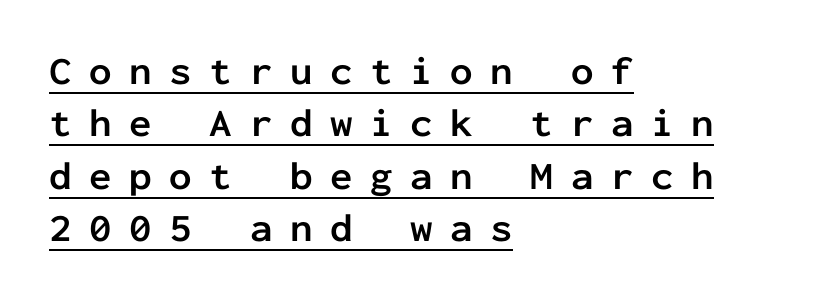
As a designer I'd log this as weight 700, bold. Nope, not italic — everything's standing straight. Honestly, the row spacing looks completely unremarkable. A classic flush-left, rag-right setting is used for this passage.
